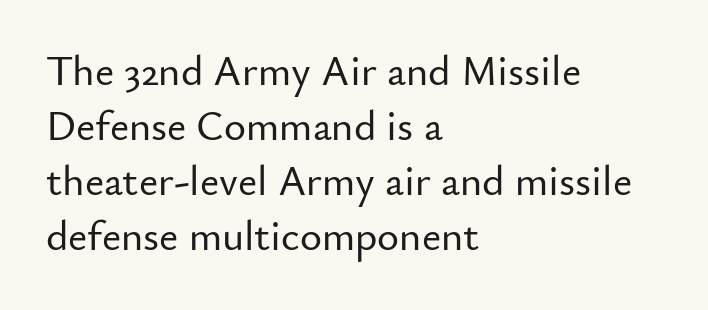
{"serif": "no", "italic": "no", "width": "normal", "stroke_contrast": "low", "x_height": "small", "monospaced": "no", "underline": "no", "align": "left", "line_spacing": "normal", "line_spacing_ratio": 1.31, "letter_spacing": "normal", "letter_spacing_em": 0.0, "glyph_px": 42}
